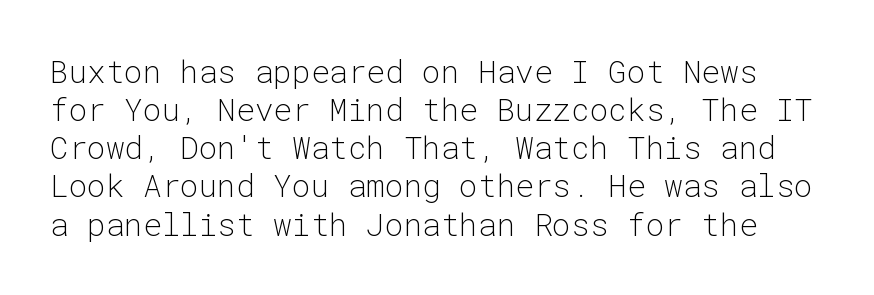
The image shows 31 px light sans-serif type, upright, monospaced; set line spacing 1.23x, normal letter spacing, not underlined; low stroke contrast and a medium x-height.
